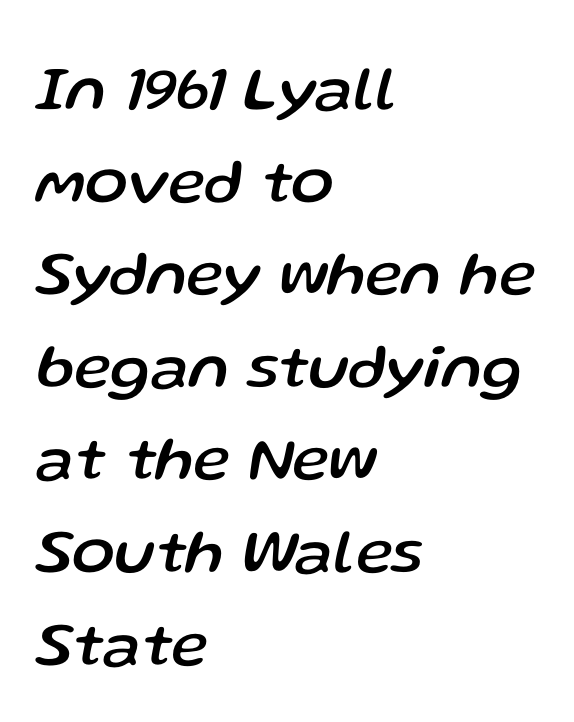
The image shows 63 px text type, italic (leaning right); set left-aligned, normal line spacing (1.47x), normal letter spacing, not underlined; low stroke contrast and a medium x-height.
